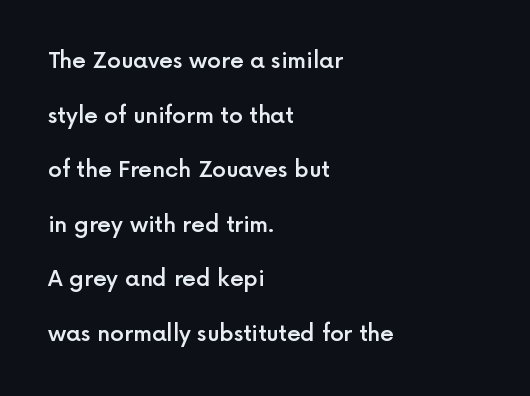
This sample uses an upright cut, with every glyph sitting square on the baseline. Students, this is semibold: more ink than regular, less than bold. Quick note: interline space is abundant. Does extra space separate the letters? No, they use regular spacing. No word sits above an underline.
